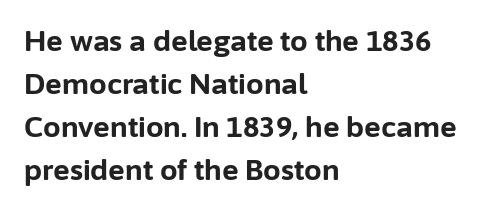
Q: Is the text bold? A: Yes.
Q: Is the text italic (slanted)? A: No, it is upright.
Q: Is the typeface a serif or a sans-serif typeface? A: Sans-serif.
Q: Is the text underlined? A: No.
Q: How is the paragraph aligned? A: Left-aligned.
Q: Is the spacing between letters normal or unusually wide? A: Normal.
Q: Is the spacing between lines tight, normal or loose? A: Normal.
Q: Width (condensed, normal, or wide)? A: Normal.
Q: Stroke contrast? A: Low.
Q: x-height? A: Medium.
Q: Monospaced? A: No.
